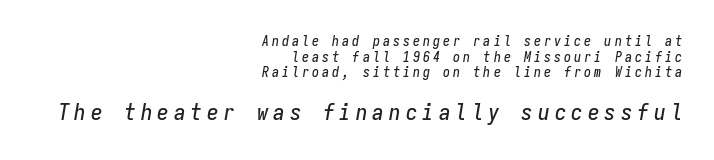
{"italic": "yes", "lean": "right", "slant_degrees": 9, "underline": "no", "align": "right", "line_spacing": "tight", "line_spacing_ratio": 1.12, "letter_spacing": "wide", "letter_spacing_em": 0.22, "larger_block": "second", "size_ratio": 1.64, "glyph_px": 23}
